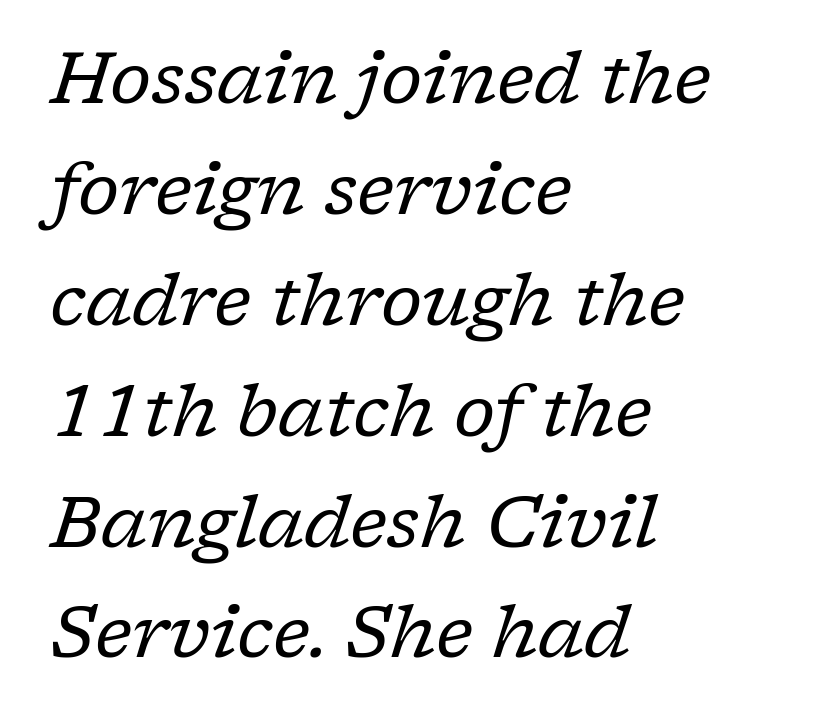
The image shows 72 px regular-weight serif type, italic (leaning right); set left-aligned, normal line spacing (1.54x), normal letter spacing, not underlined; low stroke contrast and a medium x-height.
